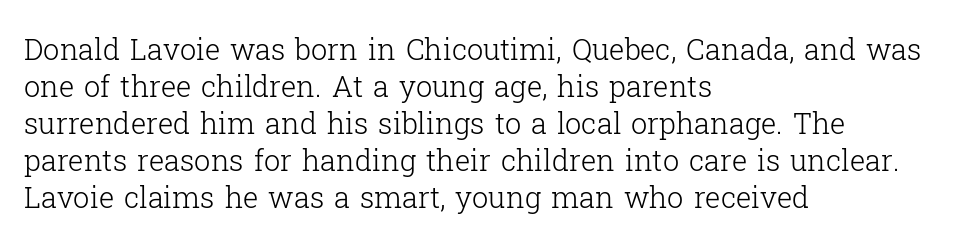
Summary of vertical rhythm: regular, with standard interline spacing. Inter-character spacing is left at the font's built-in metrics. The foot of each line stays bare and open. The letters advance in unequal steps, a hallmark of proportional type.
